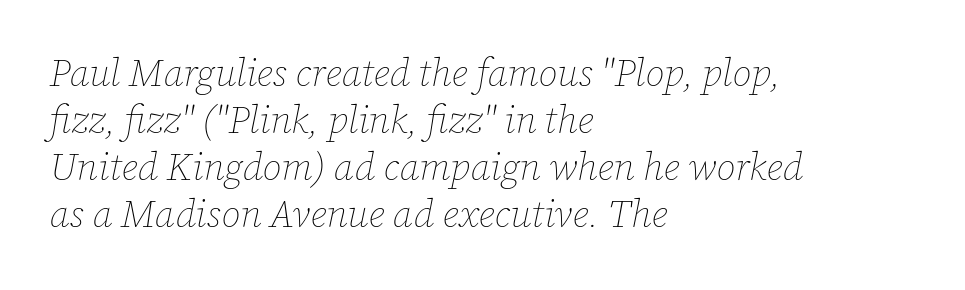
Q: Is the text bold? A: No.
Q: Is the text italic (slanted)? A: Yes, it leans right by about 12 degrees.
Q: Is the text underlined? A: No.
Q: How is the paragraph aligned? A: Left-aligned.
Q: Is the spacing between letters normal or unusually wide? A: Normal.
Q: Width (condensed, normal, or wide)? A: Normal.
Q: Stroke contrast? A: Low.
Q: x-height? A: Medium.
Q: Monospaced? A: No.
